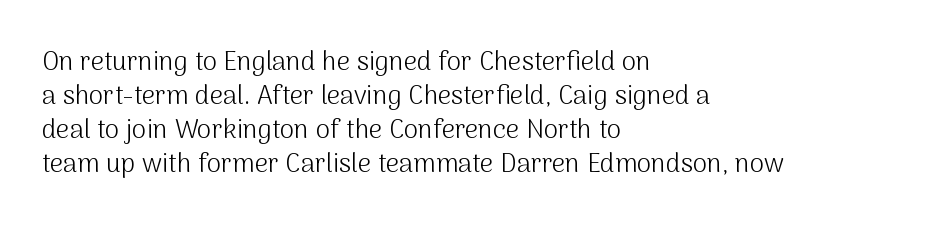
Q: Is the text bold? A: No.
Q: Is the text italic (slanted)? A: No, it is upright.
Q: Is the text underlined? A: No.
Q: How is the paragraph aligned? A: Left-aligned.
Q: Is the spacing between letters normal or unusually wide? A: Normal.
Q: Is the spacing between lines tight, normal or loose? A: Normal.
